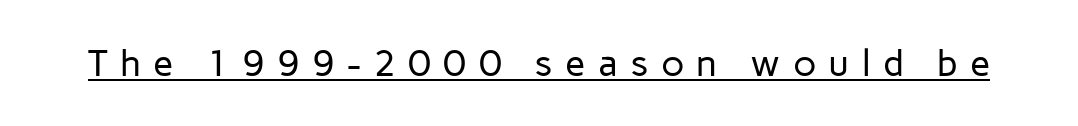
The rendering uses the underline text-decoration. To sum up the face: it is a sans, with no serifs. A typesetter would call this heavily tracked-out type. This sample has the flowing, uneven cadence of proportional lettering. Ordinary non-slanted type is in use. Stem width sits at or under what a default text font uses.
